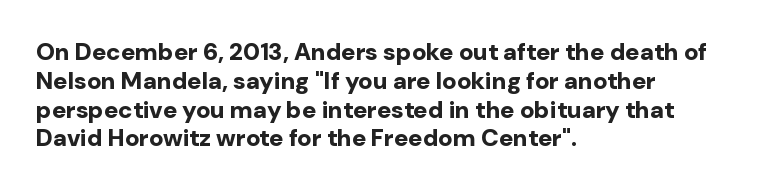
A classic flush-left, rag-right setting is used for this passage. Plenty of ink on the page — the face is bold. A typesetter would mark this as roman, not italic. In terms of letterspacing, this is plain default setting. The zone under the glyphs is completely vacant.
